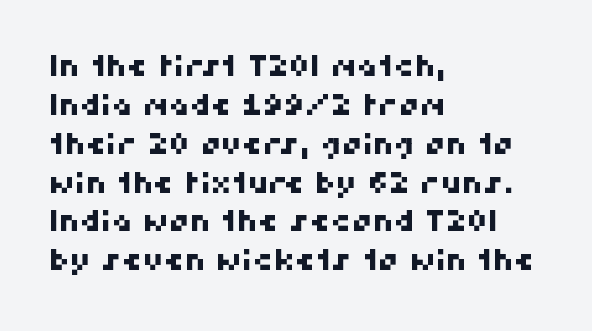
{"serif": "no", "width": "normal", "stroke_contrast": "high", "x_height": "medium", "monospaced": "no", "underline": "no", "align": "left", "line_spacing": "normal", "line_spacing_ratio": 1.34, "letter_spacing": "normal", "letter_spacing_em": 0.0, "glyph_px": 29}
